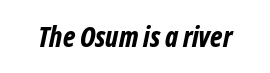
The image shows 28 px bold, condensed type, italic (leaning right); set normal letter spacing, not underlined; low stroke contrast and a medium x-height.
